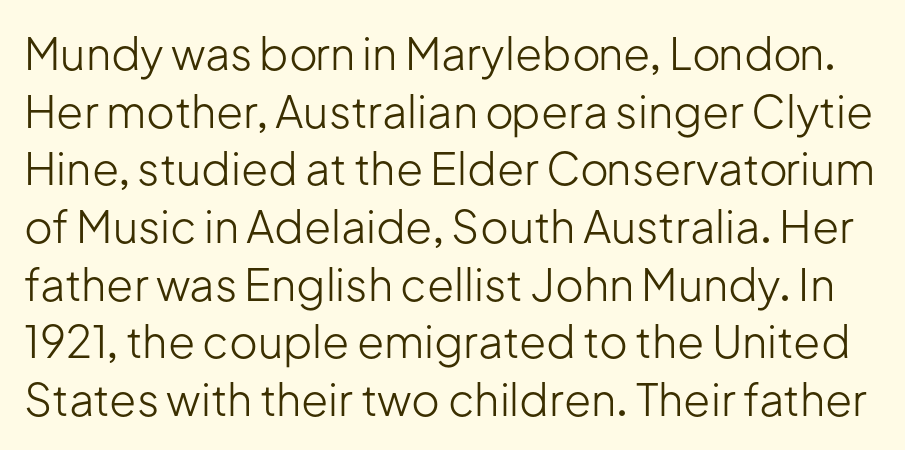
No letter is thick-stroked: the sample isn't bold. Does extra space separate the letters? No, they use regular spacing. Posture: upright roman. The lines sit at an ordinary, default distance from one another. These lines are composed in type without serifs. Plain, unruled lines of type.
